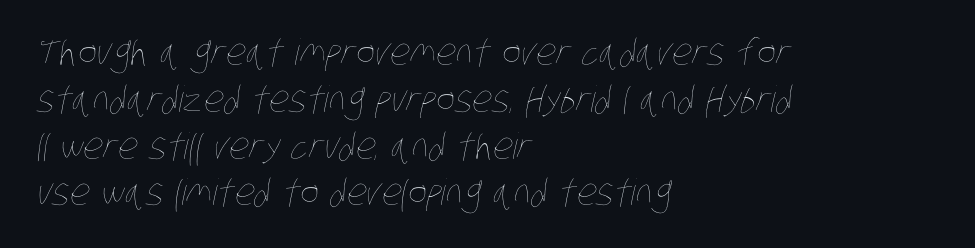
{"bold": "no", "weight": "thin", "width": "condensed", "stroke_contrast": "low", "x_height": "large", "monospaced": "no", "underline": "no", "align": "left", "line_spacing": "normal", "line_spacing_ratio": 1.3, "letter_spacing": "normal", "letter_spacing_em": 0.0, "glyph_px": 36}
